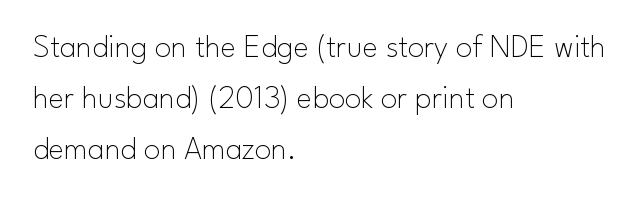
Note the varied advance widths — an 'i' is clearly narrower than an 'm'. Regular leading. Summary of weight: not heavy and not bold. The string is rendered with underlining switched off. The type sits square on the baseline with zero lean. Does the type have serifs? No, each stem ends abruptly.
